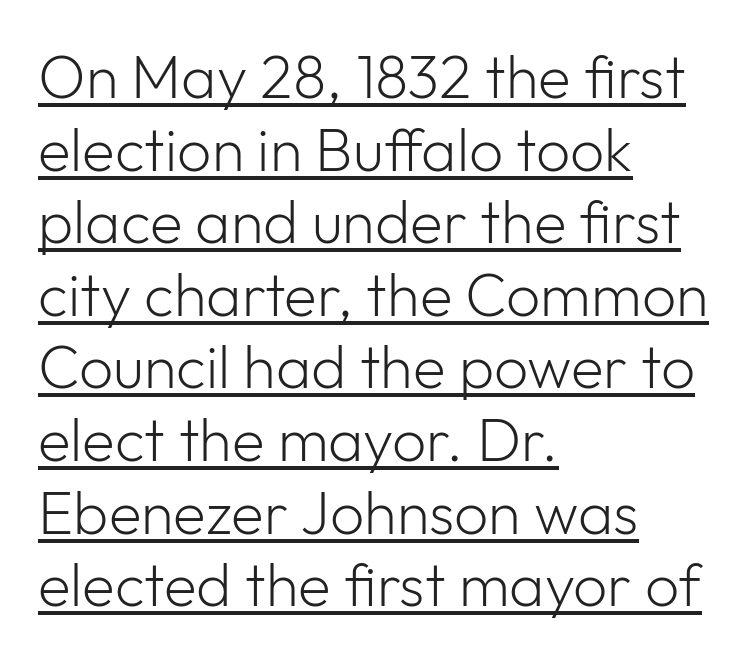
Q: Is the text bold? A: No.
Q: Is the text italic (slanted)? A: No, it is upright.
Q: Is the typeface a serif or a sans-serif typeface? A: Sans-serif.
Q: Is the text underlined? A: Yes.
Q: How is the paragraph aligned? A: Left-aligned.
Q: Is the spacing between letters normal or unusually wide? A: Normal.
Q: Width (condensed, normal, or wide)? A: Normal.
Q: Stroke contrast? A: Low.
Q: x-height? A: Medium.
Q: Monospaced? A: No.
